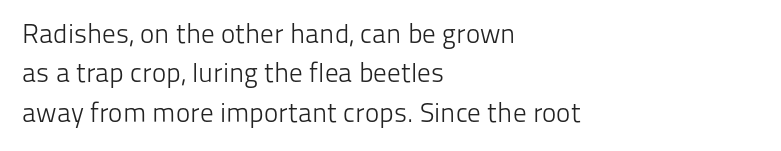
The image shows 27 px text type, upright; set left-aligned, normal line spacing (1.46x), normal letter spacing, not underlined.
